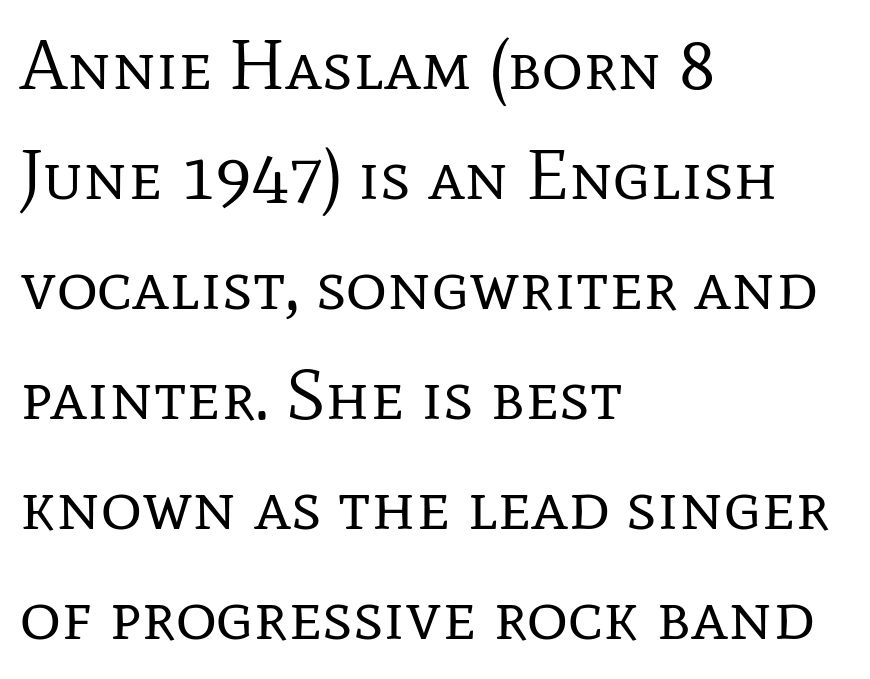
This block has exactly the height ordinary leading produces. Descenders hang freely into open space. The font sits on the lighter half of the weight spectrum, regular included. Varying glyph widths throughout — classic text-font behaviour. Look at the tracking — it's just the regular setting, nothing added.
